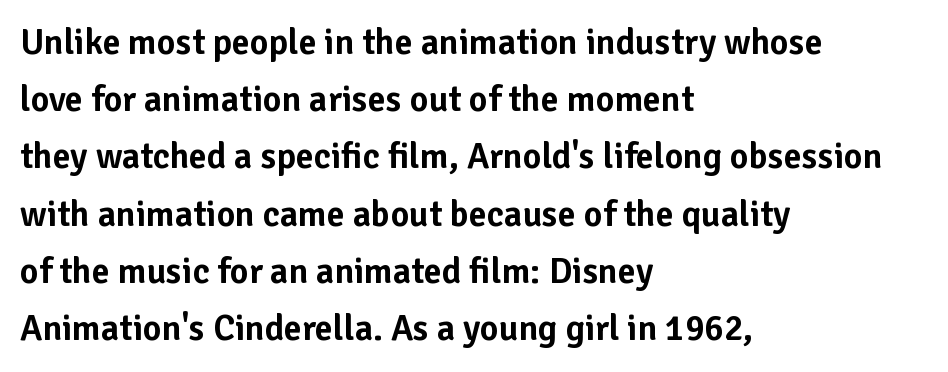
The image shows 36 px sans-serif type, upright; set left-aligned, normal line spacing (1.59x), normal letter spacing, not underlined; low stroke contrast and a medium x-height.
